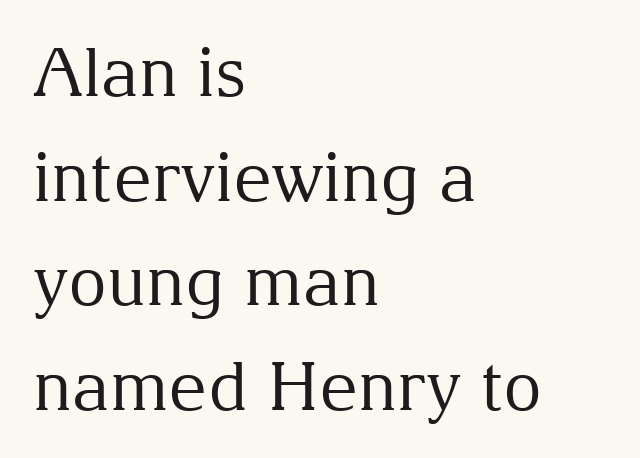
The image shows 67 px regular-weight serif type, upright; set left-aligned, normal line spacing (1.56x), normal letter spacing, not underlined; medium stroke contrast and a medium x-height.
